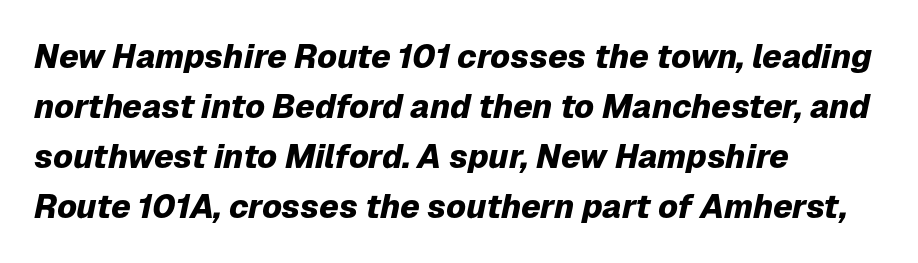
In terms of leading, this rendering sits right in the middle. No word sits above an underline. The compositor pushed each line to the left boundary. Does the lettering tilt? It does — this is italic. Words appear dense and cohesive because spacing is normal.
